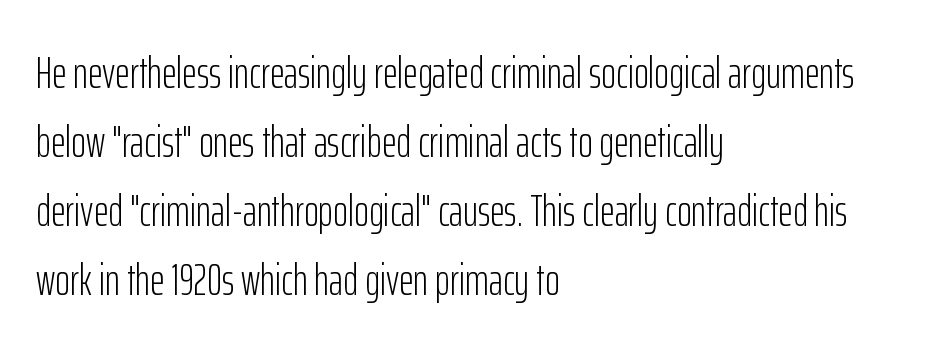
The image shows 45 px light, condensed sans-serif type, upright; set left-aligned, normal line spacing (1.53x), normal letter spacing, not underlined; low stroke contrast and a medium x-height.
